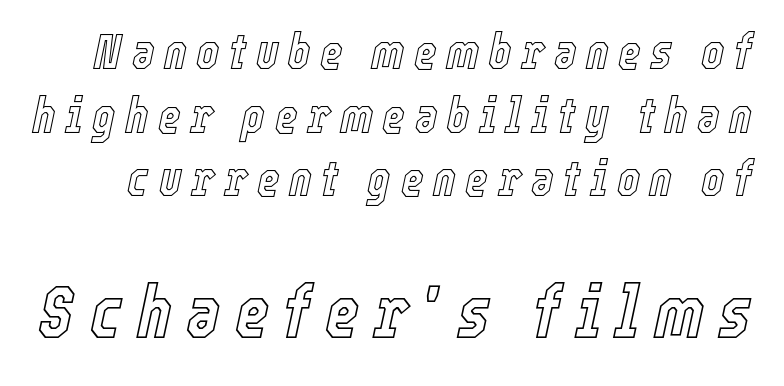
Q: Is the text italic (slanted)? A: Yes, it leans right by about 12 degrees.
Q: Is the text underlined? A: No.
Q: Is the spacing between lines tight, normal or loose? A: Normal.
Q: Which block of text is set in a larger size, the first (top) or the second (bottom)? A: The second (bottom) one.
Q: Width (condensed, normal, or wide)? A: Condensed.
Q: x-height? A: Medium.
Q: Monospaced? A: No.
